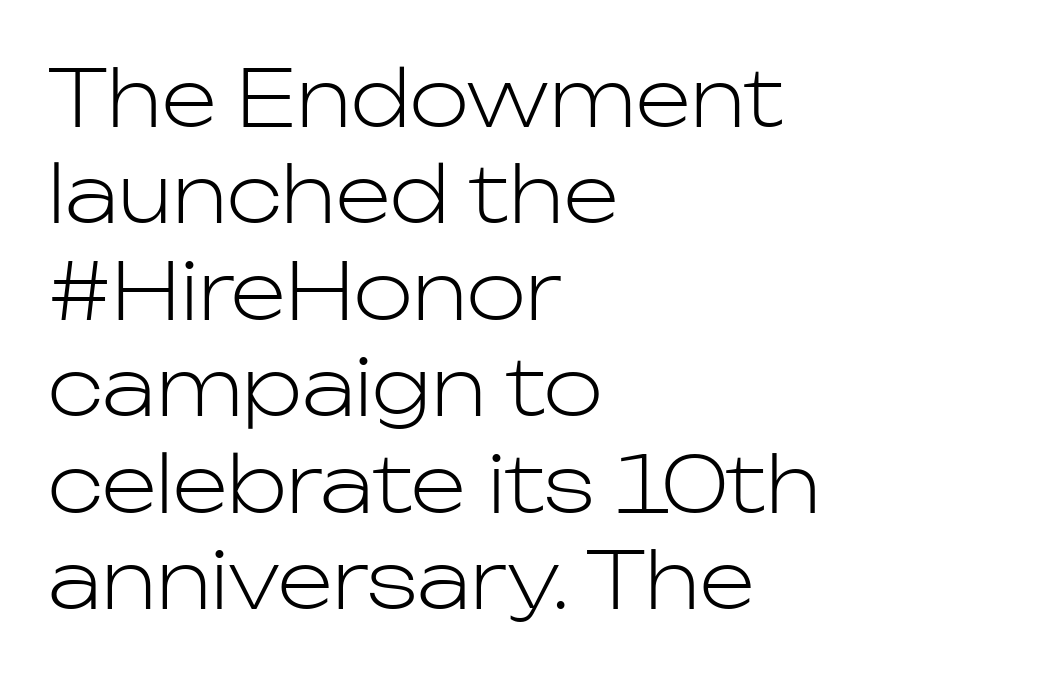
{"serif": "no", "italic": "no", "bold": "no", "weight": "light", "width": "normal", "stroke_contrast": "low", "x_height": "medium", "monospaced": "no", "underline": "no", "align": "left", "line_spacing_ratio": 1.22, "letter_spacing": "normal", "letter_spacing_em": 0.0, "glyph_px": 79}
